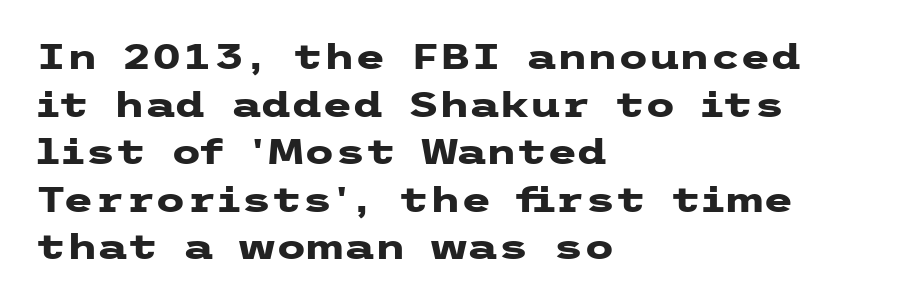
The image shows 35 px heavy, wide sans-serif type, upright; set left-aligned, normal line spacing (1.36x), normal letter spacing, not underlined; low stroke contrast and a medium x-height.
